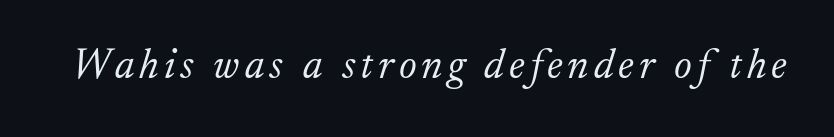
Q: Is the text bold? A: No.
Q: Is the text italic (slanted)? A: Yes, it leans right by about 17 degrees.
Q: Is the typeface a serif or a sans-serif typeface? A: Serif.
Q: Is the text underlined? A: No.
Q: Width (condensed, normal, or wide)? A: Normal.
Q: Stroke contrast? A: Low.
Q: x-height? A: Small.
Q: Monospaced? A: No.
